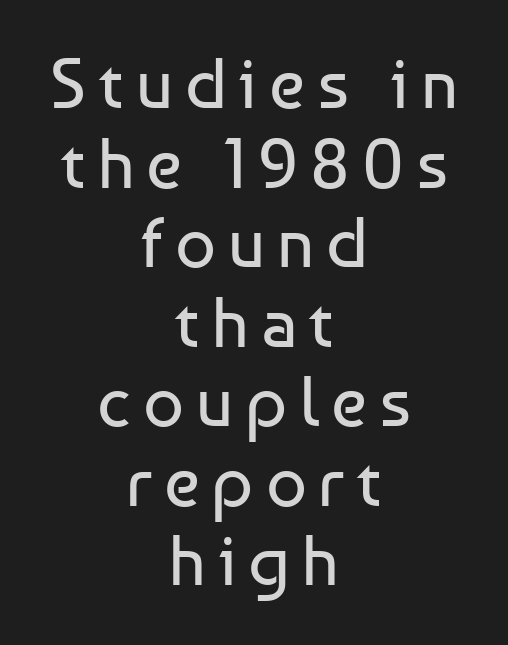
{"serif": "no", "italic": "no", "bold": "no", "weight": "regular", "width": "normal", "stroke_contrast": "low", "x_height": "medium", "monospaced": "no", "underline": "no", "align": "center", "line_spacing": "tight", "line_spacing_ratio": 1.12, "glyph_px": 71}
